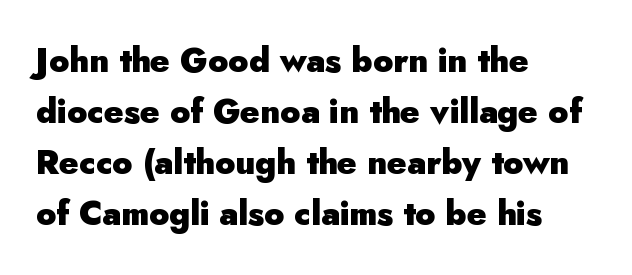
The image shows 33 px heavy sans-serif type, upright; set left-aligned, normal line spacing (1.55x), normal letter spacing, not underlined; low stroke contrast and a small x-height.
